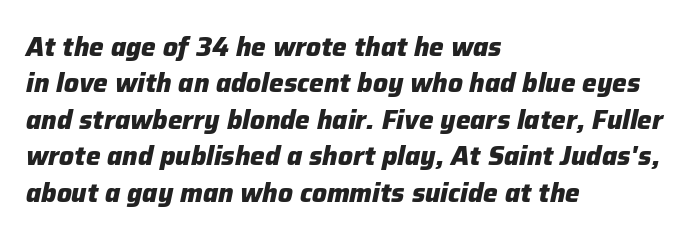
Q: Is the text bold? A: Yes.
Q: Is the text italic (slanted)? A: Yes, it leans right by about 12 degrees.
Q: Is the text underlined? A: No.
Q: How is the paragraph aligned? A: Left-aligned.
Q: Is the spacing between letters normal or unusually wide? A: Normal.
Q: Is the spacing between lines tight, normal or loose? A: Normal.
